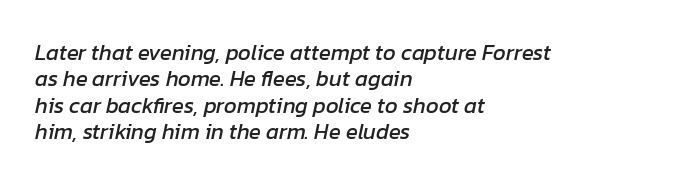
The image shows 22 px text type, italic (leaning right); set left-aligned, line spacing 1.2x, normal letter spacing, not underlined.
